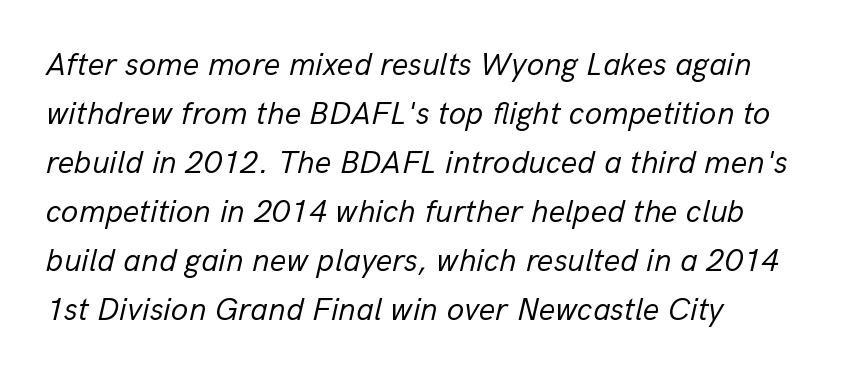
A typesetter would call this leading conventional body-copy spacing. The type is set solid horizontally, with unmodified tracking. Glance below the letters and you will spot only blank space. Here the designer chose a conventional face with non-uniform glyph widths. If you drew a ruler down the left edge, every line would touch it.
